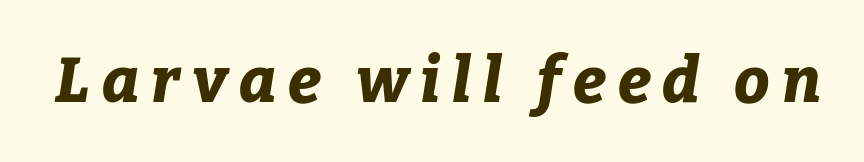
Varying glyph widths throughout — classic text-font behaviour. It's the slanting kind of type. Honestly, there is no underline to notice here at all. Stroke thickness is high; the sample reads as a true bold.
